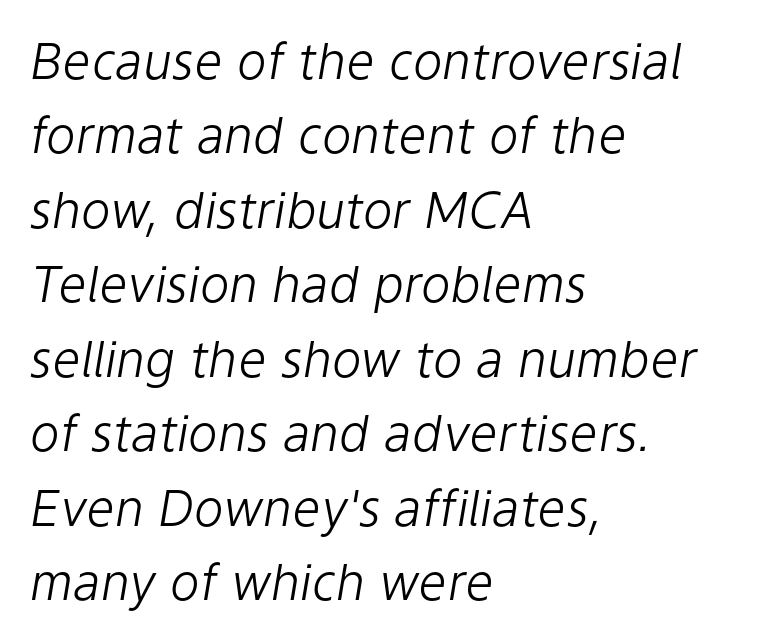
The compositor pushed each line to the left boundary. Is this a fixed-width face? No — the glyphs have proportional, varying widths. Successive baselines arrive at the customary interval. Students, note that the glyphs here touch the page at normal intervals.
